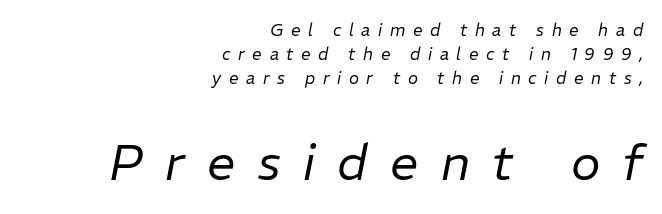
Rendered with sloped, italic letterforms. Rows of type keep a routine distance in the vertical direction. Casual observation: everything's shoved over to the right. Descenders are the only things crossing below the line. Looks like regular typesetting: each glyph gets only the width it needs.
